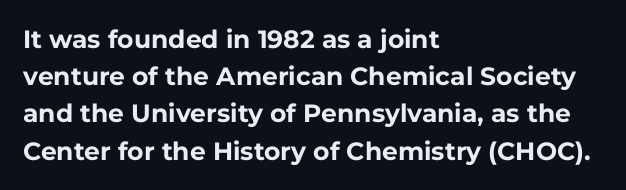
{"italic": "no", "bold": "yes", "underline": "no", "align": "left", "line_spacing": "normal", "line_spacing_ratio": 1.49, "letter_spacing": "normal", "letter_spacing_em": 0.0, "glyph_px": 25}
